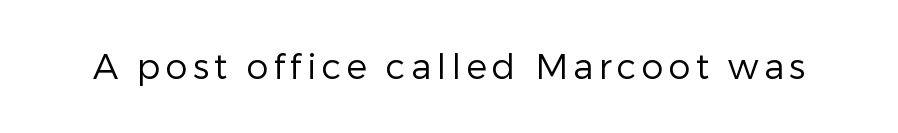
The image shows 35 px regular-weight sans-serif type, upright; set not underlined; low stroke contrast and a medium x-height.
